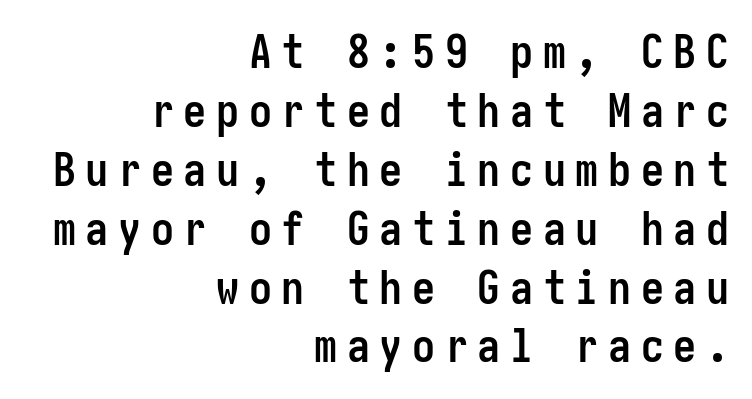
Whoever set this chose a conventional vertical rhythm. Words appear elongated and porous because spacing is wide. Layout note: lines flush right. Bare-footed words on every line. Type style note: lacks serifs.
